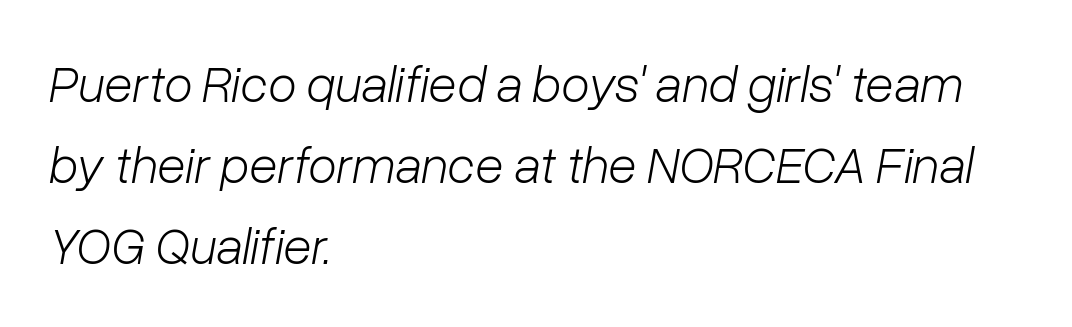
The image shows 52 px light type, italic (leaning right); set left-aligned, normal line spacing (1.56x), normal letter spacing, not underlined; low stroke contrast and a medium x-height.
